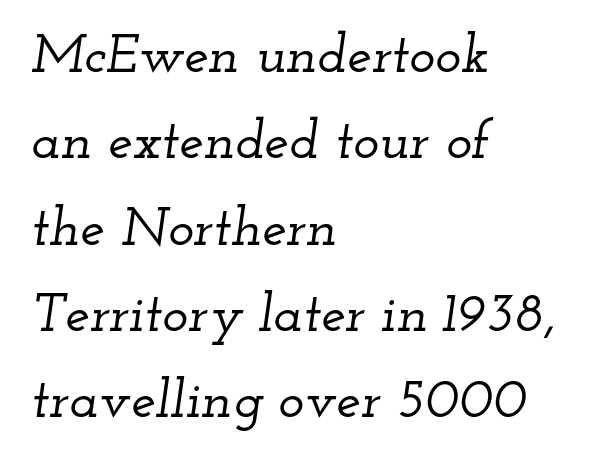
Q: Is the text italic (slanted)? A: Yes, it leans right by about 12 degrees.
Q: Is the typeface a serif or a sans-serif typeface? A: Serif.
Q: Is the text underlined? A: No.
Q: How is the paragraph aligned? A: Left-aligned.
Q: Is the spacing between letters normal or unusually wide? A: Normal.
Q: Is the spacing between lines tight, normal or loose? A: Normal.
Q: Width (condensed, normal, or wide)? A: Wide.
Q: Stroke contrast? A: Low.
Q: x-height? A: Small.
Q: Monospaced? A: No.
